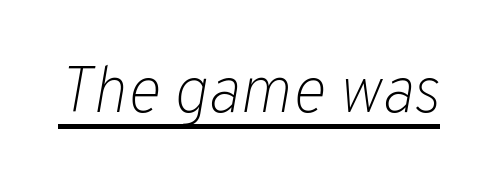
{"italic": "yes", "lean": "right", "slant_degrees": 10, "bold": "no", "weight": "light", "width": "normal", "stroke_contrast": "low", "x_height": "medium", "monospaced": "no", "underline": "yes", "letter_spacing": "normal", "letter_spacing_em": 0.0, "glyph_px": 64}
